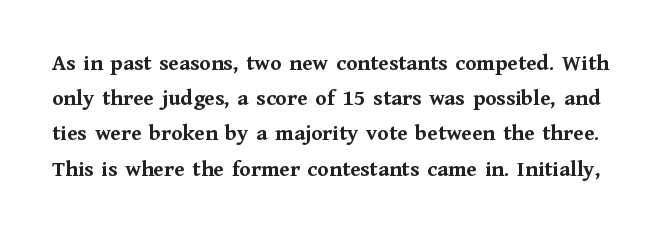
{"italic": "no", "bold": "yes", "underline": "no", "line_spacing": "normal", "line_spacing_ratio": 1.53, "letter_spacing": "normal", "letter_spacing_em": 0.0, "glyph_px": 23}
